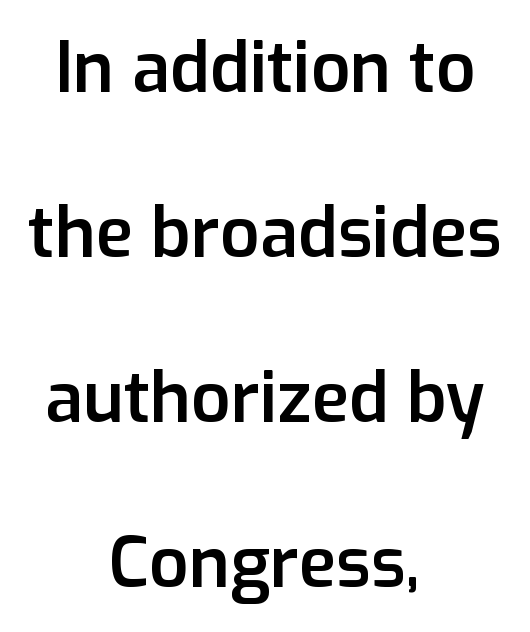
Letters rest on an invisible, unmarked baseline. The face used here is rendered with its standard letterfit. This sample uses a sans-serif face. Successive baselines arrive slowly, with a big drop between each.
